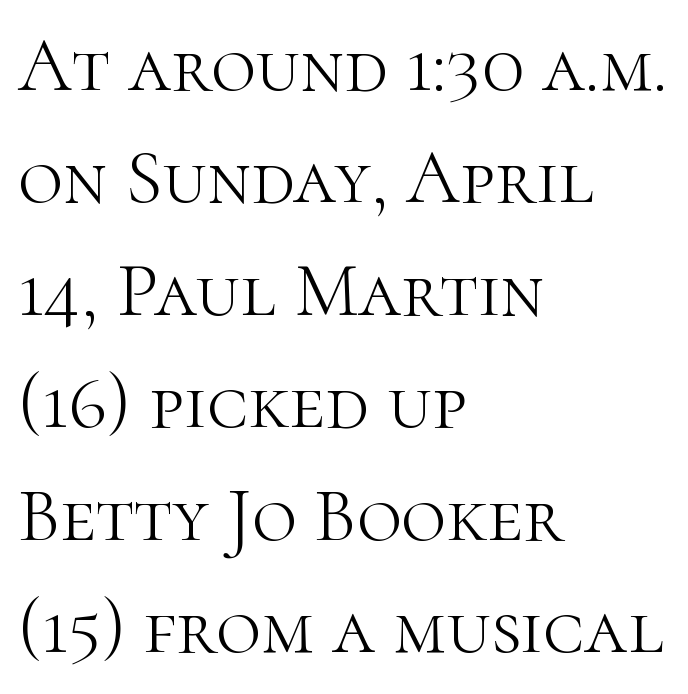
The string is rendered with underlining switched off. Compared with typical paragraphs, the rows here are spaced about the same. Honestly, the letter spacing is just normal — you wouldn't notice it. You can tell from the footed stems that serif type was used. Varying glyph widths throughout — classic text-font behaviour. The cut favours lightness, reaching ordinary text weight at its darkest.
